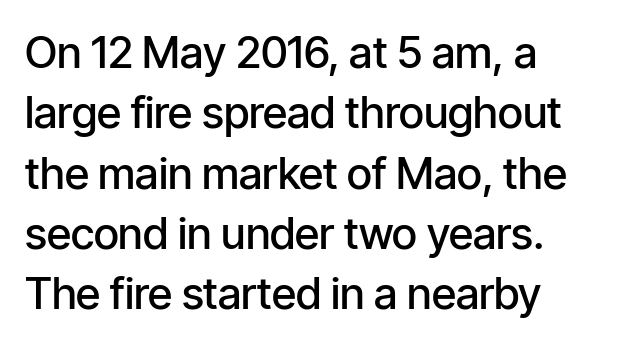
In CSS terms this would be text-align: left. Compared with typical body copy, the letter spacing here is the same. The typeface chosen for these lines omits serifs. Line spacing here is normal. Do the characters align in a grid? No, the font is proportional.
